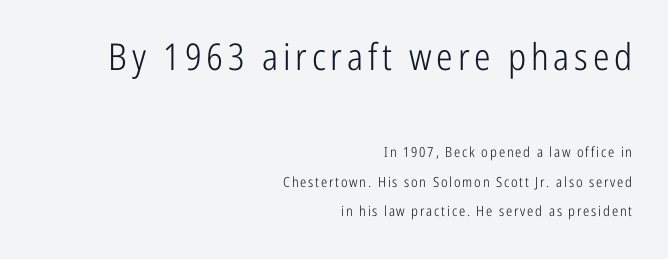
These lines stack with their right ends in a neat column. Think standard paragraph weight, or any step lighter than that. This is the regular roman posture of the typeface. Beneath every word, the page is bare.
